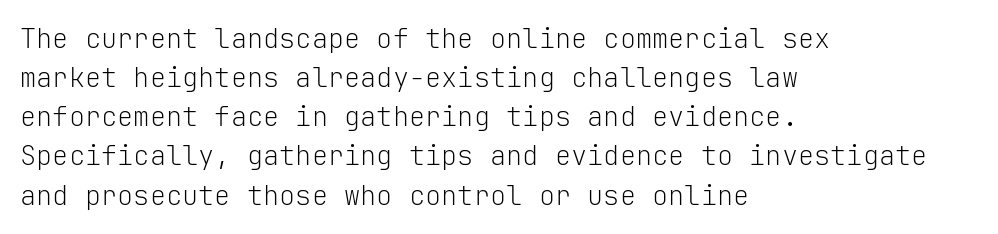
The image shows 27 px text type, upright; set left-aligned, normal line spacing (1.45x), normal letter spacing, not underlined.
